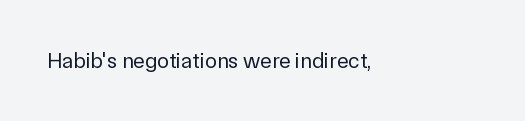
Q: Is the text bold? A: No.
Q: Is the text italic (slanted)? A: No, it is upright.
Q: Is the text underlined? A: No.
Q: Is the spacing between letters normal or unusually wide? A: Normal.
